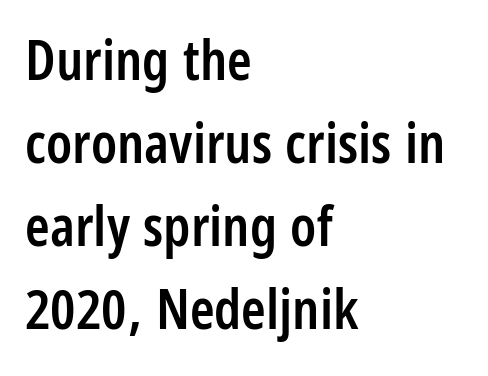
The image shows 56 px semibold, condensed sans-serif type, upright; set left-aligned, normal line spacing (1.48x), normal letter spacing, not underlined; low stroke contrast and a large x-height.
